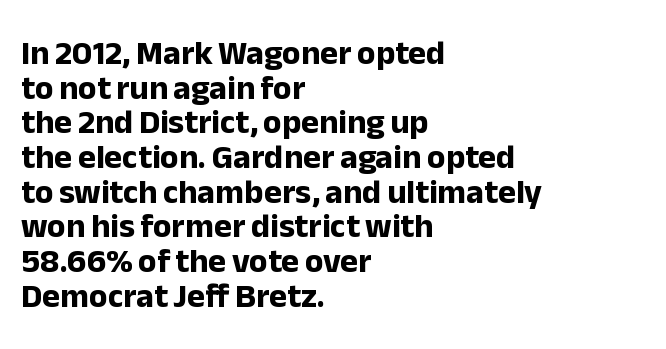
{"serif": "no", "italic": "no", "bold": "yes", "weight": "bold", "width": "normal", "stroke_contrast": "low", "x_height": "medium", "monospaced": "no", "underline": "no", "align": "left", "line_spacing": "tight", "line_spacing_ratio": 1.02, "letter_spacing": "normal", "letter_spacing_em": 0.0, "glyph_px": 34}
